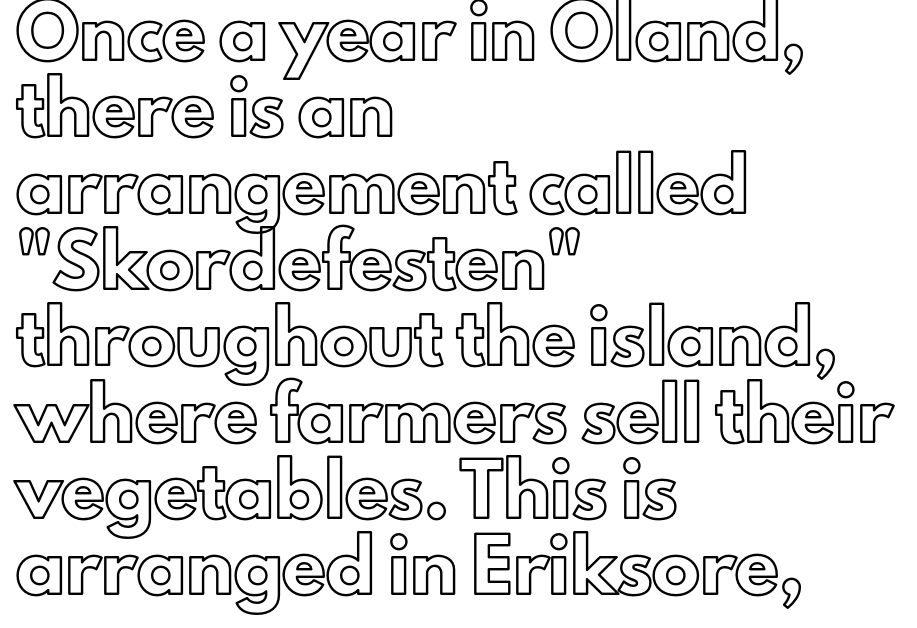
Horizontal bands of white between lines are of average thickness. Line beginnings align vertically; line endings do not. Inter-character spacing is left at the font's built-in metrics. The area under the type is left untouched.
